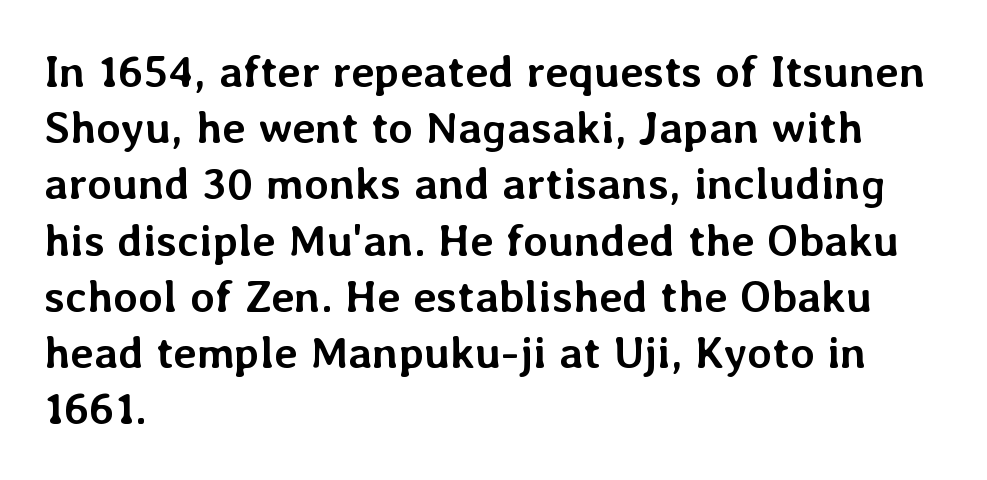
I'd describe the lettering as bold — thick and assertive. The face used here is proportionally spaced, like ordinary book or web type. Caption: standard tracking, unaltered. The foot of each line stays bare and open. The designer left line spacing at the default.
